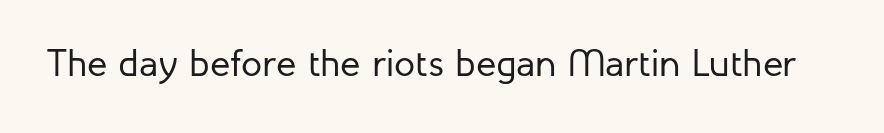
{"serif": "no", "italic": "no", "bold": "no", "weight": "regular", "width": "normal", "stroke_contrast": "low", "x_height": "medium", "monospaced": "no", "underline": "no", "letter_spacing": "normal", "letter_spacing_em": 0.0, "glyph_px": 38}
